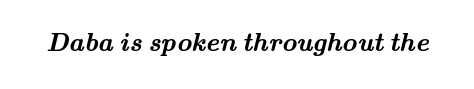
The image shows 26 px bold type; set normal letter spacing, not underlined.
